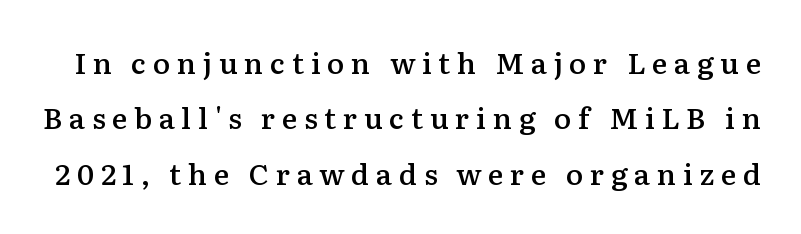
Q: Is the text bold? A: Semi-bold.
Q: Is the text italic (slanted)? A: No, it is upright.
Q: Is the typeface a serif or a sans-serif typeface? A: Serif.
Q: Is the text underlined? A: No.
Q: Is the spacing between letters normal or unusually wide? A: Unusually wide.
Q: Is the spacing between lines tight, normal or loose? A: Loose.
Q: Width (condensed, normal, or wide)? A: Normal.
Q: Stroke contrast? A: Medium.
Q: x-height? A: Medium.
Q: Monospaced? A: No.
